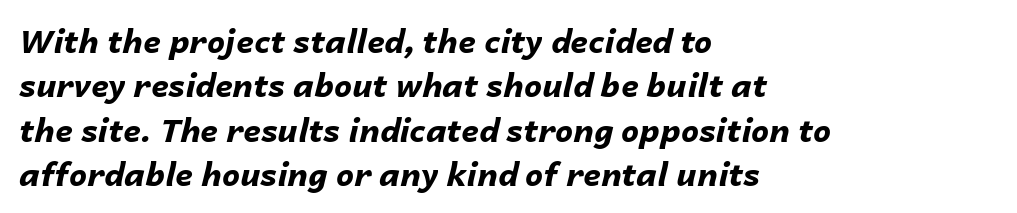
{"italic": "yes", "lean": "right", "slant_degrees": 14, "bold": "yes", "weight": "bold", "width": "normal", "stroke_contrast": "low", "x_height": "medium", "monospaced": "no", "underline": "no", "align": "left", "line_spacing": "normal", "line_spacing_ratio": 1.39, "letter_spacing": "normal", "letter_spacing_em": 0.0, "glyph_px": 32}
